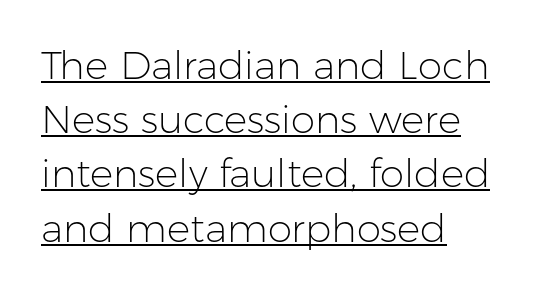
{"serif": "no", "italic": "no", "bold": "no", "weight": "light", "width": "normal", "stroke_contrast": "low", "x_height": "medium", "monospaced": "no", "underline": "yes", "align": "left", "line_spacing": "normal", "line_spacing_ratio": 1.39, "letter_spacing": "normal", "letter_spacing_em": 0.0, "glyph_px": 39}
